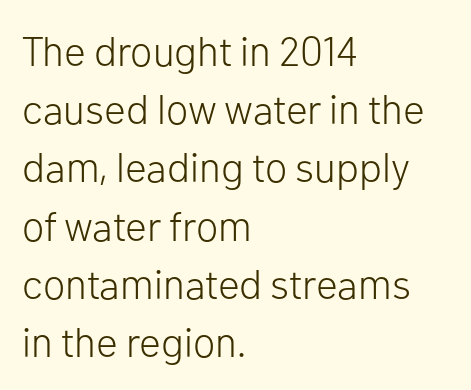
These glyphs show unthickened strokes, regular width or finer. Standard letterfit; no display-style spreading of the glyphs. Is there much room between lines? A standard amount, neither cramped nor airy. Line beginnings align vertically; line endings do not. The passage shown is not underscored anywhere.
